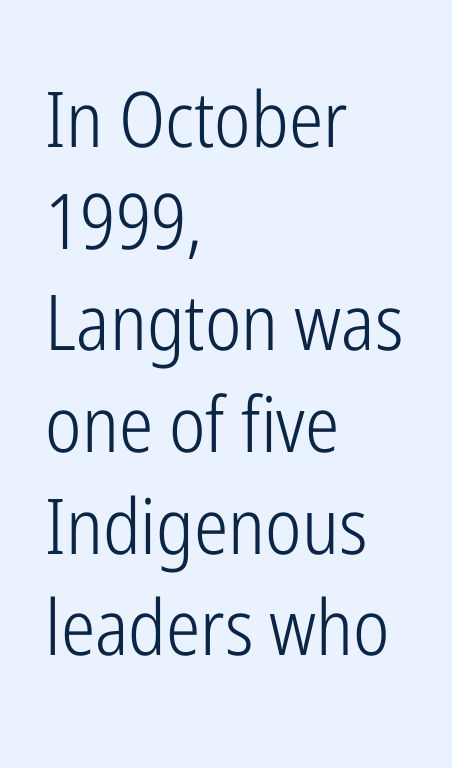
The image shows 77 px light, condensed sans-serif type, upright; set left-aligned, normal line spacing (1.32x), normal letter spacing, not underlined; low stroke contrast and a medium x-height.
